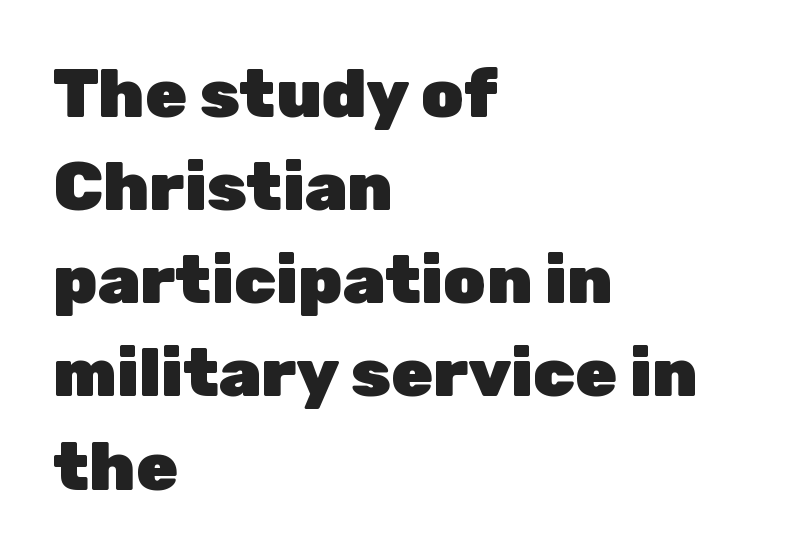
{"serif": "no", "italic": "no", "bold": "yes", "weight": "heavy", "width": "normal", "stroke_contrast": "low", "x_height": "medium", "monospaced": "no", "underline": "no", "align": "left", "line_spacing": "normal", "line_spacing_ratio": 1.37, "letter_spacing": "normal", "letter_spacing_em": 0.0, "glyph_px": 68}
